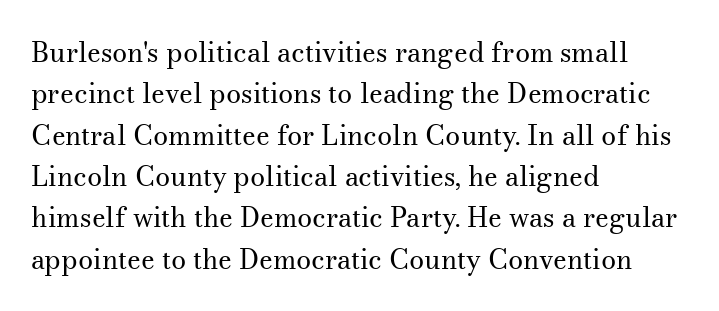
In terms of leading, this rendering sits right in the middle. The lettering stays uniformly vertical, giving the passage a roman look. Decoration check: the copy has no underline. The passage shown is not bold in any degree. How are the letters spaced? Ordinarily, with no added tracking.
